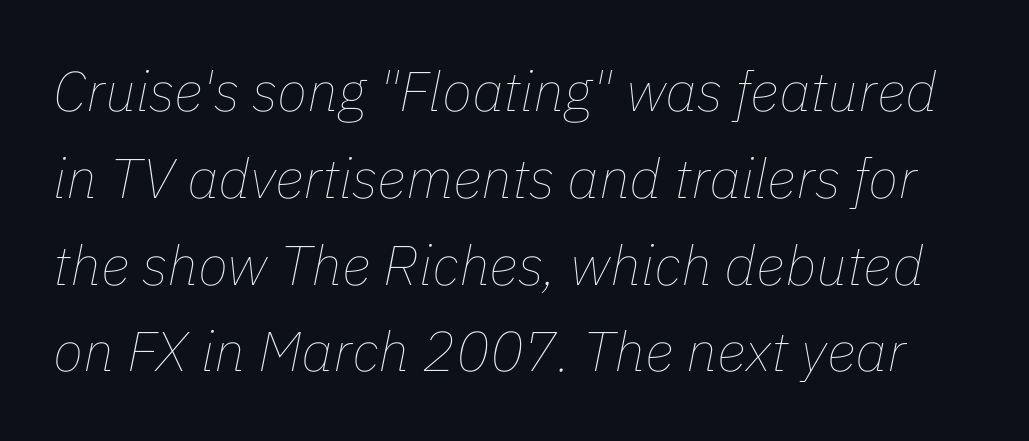
{"italic": "yes", "lean": "right", "slant_degrees": 11, "bold": "no", "weight": "thin", "width": "normal", "stroke_contrast": "low", "x_height": "medium", "monospaced": "no", "underline": "no", "line_spacing": "normal", "line_spacing_ratio": 1.55, "letter_spacing": "normal", "letter_spacing_em": 0.0, "glyph_px": 56}
